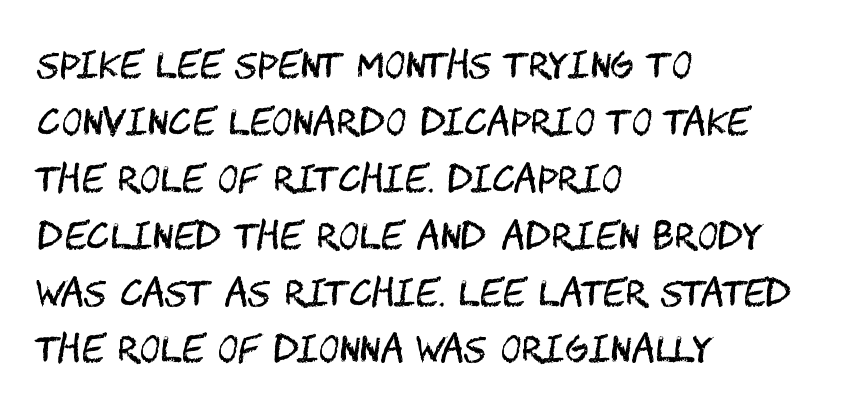
The image shows 36 px regular-weight, condensed sans-serif type, upright; set left-aligned, normal line spacing (1.58x), normal letter spacing, not underlined; medium stroke contrast and a large x-height.
